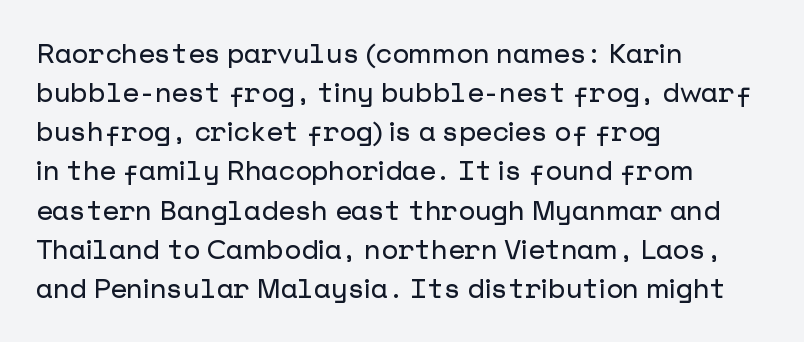
Evenly set lines give the paragraph a standard silhouette. What stands out about the letter spacing? Nothing — it is the standard amount. Glance below the letters and you will spot only blank space. The compositor pushed each line to the left boundary. The axis of the letterforms is exactly vertical.
